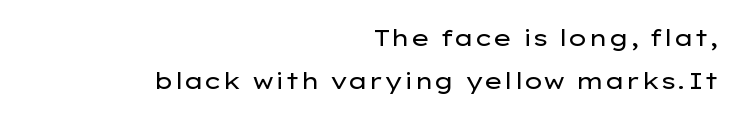
{"italic": "no", "bold": "no", "underline": "no", "align": "right", "line_spacing_ratio": 1.87, "letter_spacing": "normal", "letter_spacing_em": 0.0, "glyph_px": 23}
